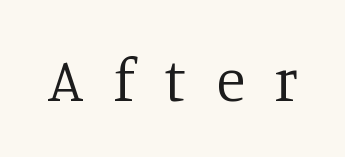
The image shows 61 px regular-weight serif type, upright; set unusually wide letter spacing (+0.49 em), not underlined; low stroke contrast and a large x-height.
